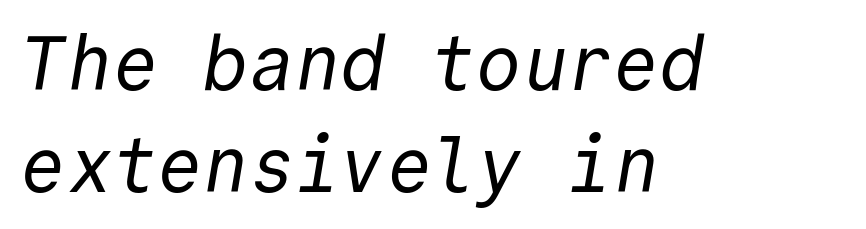
Q: Is the text bold? A: No.
Q: Is the typeface a serif or a sans-serif typeface? A: Sans-serif.
Q: Is the text underlined? A: No.
Q: How is the paragraph aligned? A: Left-aligned.
Q: Is the spacing between letters normal or unusually wide? A: Normal.
Q: Is the spacing between lines tight, normal or loose? A: Normal.
Q: Width (condensed, normal, or wide)? A: Normal.
Q: x-height? A: Medium.
Q: Monospaced? A: Yes.
